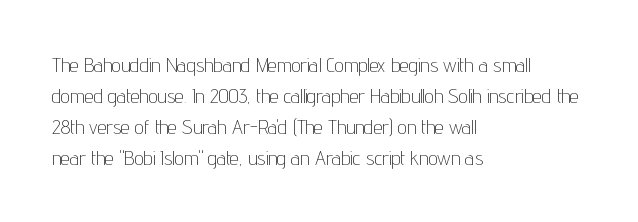
{"italic": "no", "bold": "no", "underline": "no", "align": "left", "line_spacing": "normal", "line_spacing_ratio": 1.55, "letter_spacing": "normal", "letter_spacing_em": 0.0, "glyph_px": 20}
